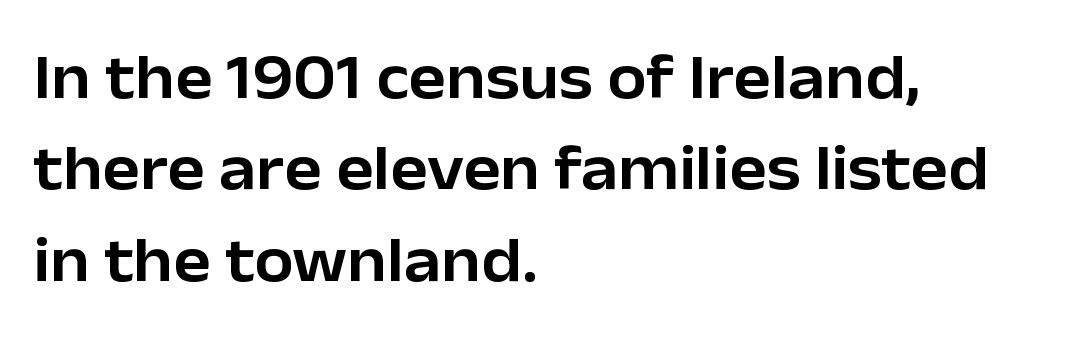
{"serif": "no", "italic": "no", "width": "normal", "stroke_contrast": "low", "x_height": "medium", "monospaced": "no", "underline": "no", "align": "left", "line_spacing": "normal", "line_spacing_ratio": 1.45, "letter_spacing": "normal", "letter_spacing_em": 0.0, "glyph_px": 63}
